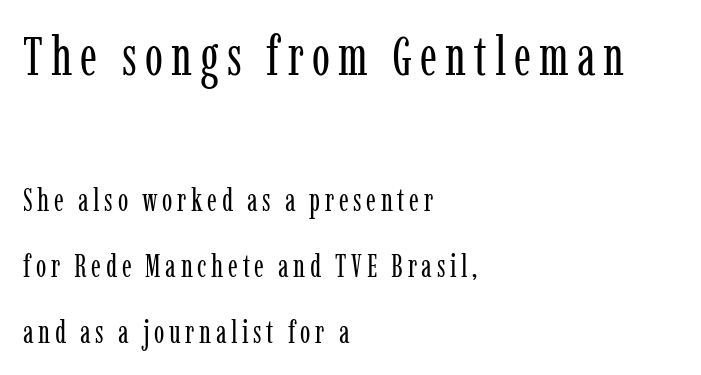
The letters advance in unequal steps, a hallmark of proportional type. Descender tails drop into unmarked territory. Alignment: flush left. No chunkiness to these letters — they're not bold.
